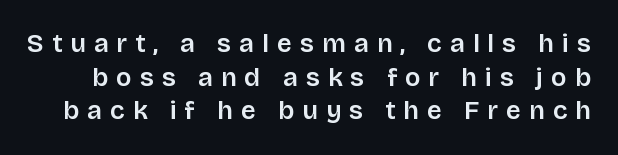
Does the lettering tilt? It doesn't — this is upright. Just letters on the line, the space beneath them empty. Does extra space separate the letters? Yes, quite a lot of it. Notice how descenders clear the ascenders below comfortably — that's standard leading.
